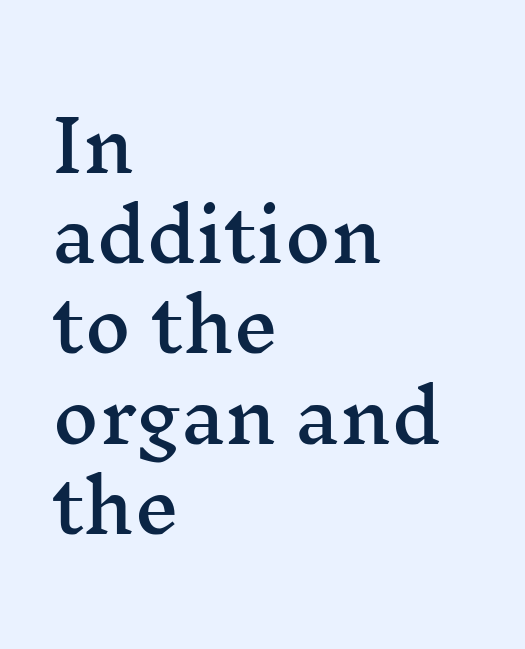
This rendering employs a face with finishing strokes, i.e., a serif. The letters advance in unequal steps, a hallmark of proportional type. The font's upright variant was chosen for this text. A bare baseline throughout the passage. The passage is arranged the way most books set body copy — flush left.
